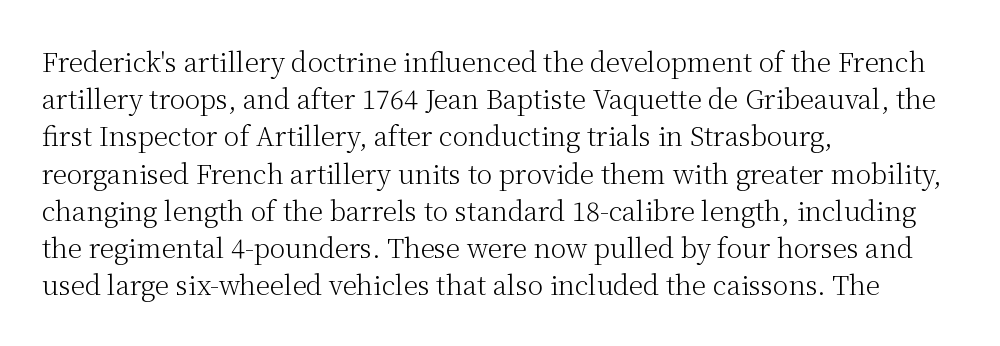
{"italic": "no", "bold": "no", "underline": "no", "align": "left", "line_spacing": "normal", "line_spacing_ratio": 1.43, "letter_spacing": "normal", "letter_spacing_em": 0.0, "glyph_px": 26}
